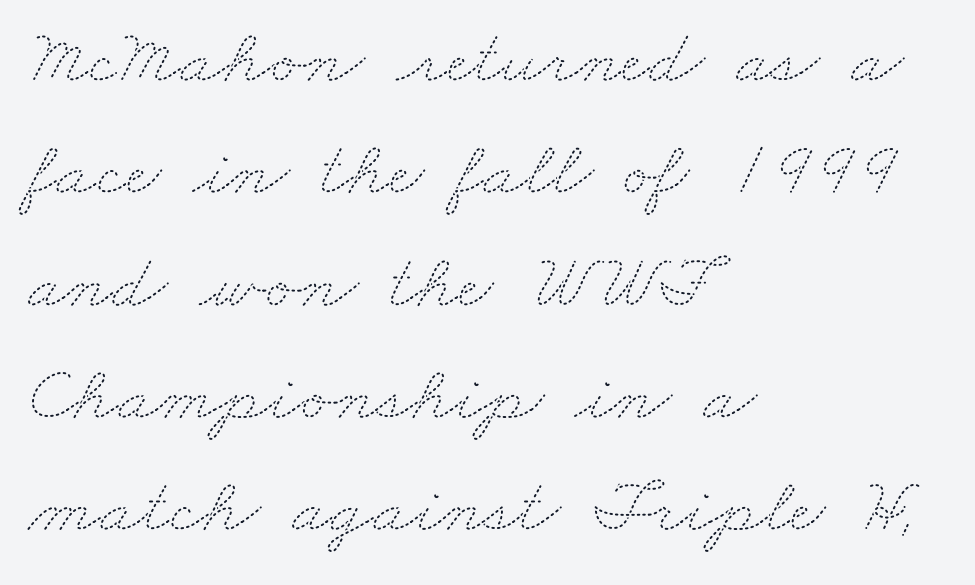
Rule under the text: the space is simply empty. In CSS terms this would be text-align: left. Each letter keeps its own natural width here, so spacing adapts to shape. Stems here are at most as thick as an everyday book face. Students, observe: this is what conventionally led text looks like.
